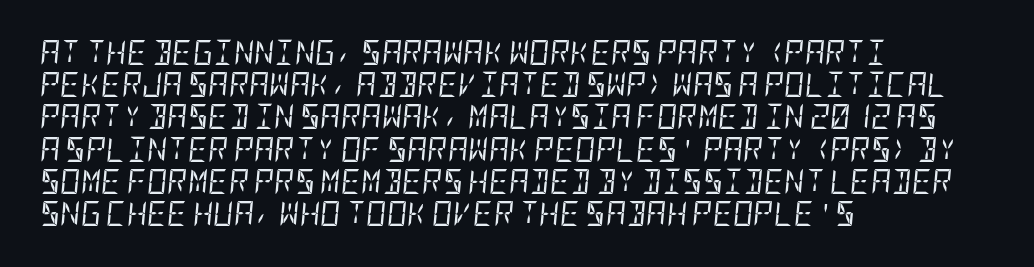
Q: Is the text bold? A: No.
Q: Is the text italic (slanted)? A: Yes, it leans right by about 5 degrees.
Q: Is the text underlined? A: No.
Q: How is the paragraph aligned? A: Left-aligned.
Q: Is the spacing between letters normal or unusually wide? A: Normal.
Q: Is the spacing between lines tight, normal or loose? A: Normal.
